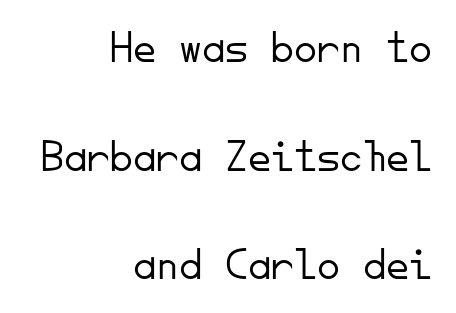
Q: Is the text bold? A: No.
Q: Is the text italic (slanted)? A: No, it is upright.
Q: Is the typeface a serif or a sans-serif typeface? A: Sans-serif.
Q: Is the text underlined? A: No.
Q: How is the paragraph aligned? A: Right-aligned.
Q: Is the spacing between letters normal or unusually wide? A: Normal.
Q: Is the spacing between lines tight, normal or loose? A: Loose.
Q: Width (condensed, normal, or wide)? A: Normal.
Q: Stroke contrast? A: Low.
Q: x-height? A: Small.
Q: Monospaced? A: Yes.
